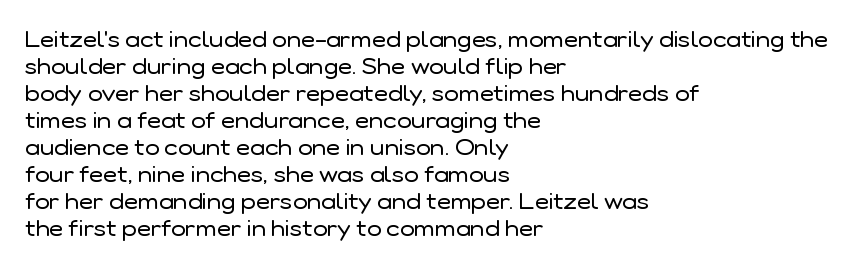
Beneath every word, the page is bare. The lettering holds an erect, upright posture throughout. Caption: face not bold, strokes unweighted. The gaps between neighbouring characters are ordinary and unremarkable.
